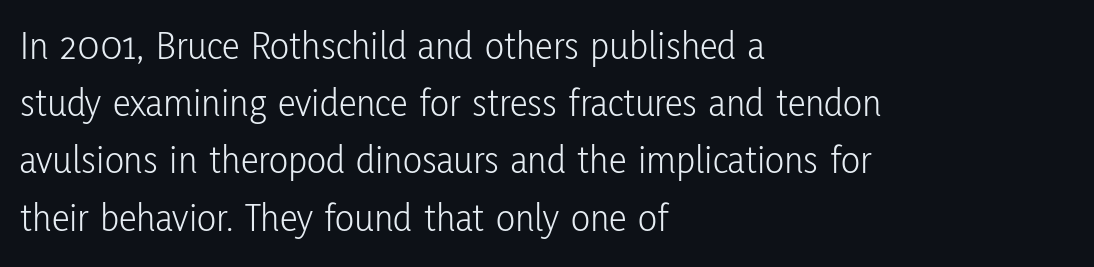
{"serif": "no", "italic": "no", "bold": "no", "weight": "light", "width": "condensed", "stroke_contrast": "low", "x_height": "medium", "monospaced": "no", "underline": "no", "align": "left", "line_spacing": "normal", "line_spacing_ratio": 1.43, "letter_spacing": "normal", "letter_spacing_em": 0.0, "glyph_px": 40}
